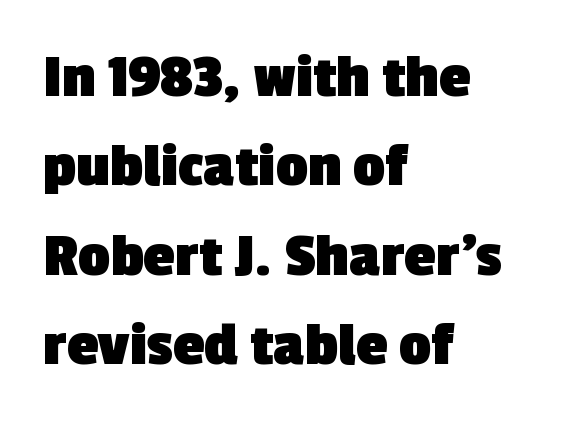
Q: Is the text bold? A: Yes.
Q: Is the typeface a serif or a sans-serif typeface? A: Sans-serif.
Q: Is the text underlined? A: No.
Q: How is the paragraph aligned? A: Left-aligned.
Q: Is the spacing between letters normal or unusually wide? A: Normal.
Q: Is the spacing between lines tight, normal or loose? A: Normal.
Q: Width (condensed, normal, or wide)? A: Normal.
Q: x-height? A: Medium.
Q: Monospaced? A: No.
